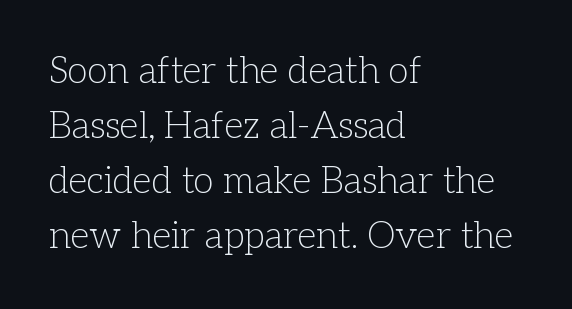
Q: Is the text bold? A: No.
Q: Is the text italic (slanted)? A: No, it is upright.
Q: Is the typeface a serif or a sans-serif typeface? A: Serif.
Q: Is the text underlined? A: No.
Q: How is the paragraph aligned? A: Left-aligned.
Q: Is the spacing between letters normal or unusually wide? A: Normal.
Q: Is the spacing between lines tight, normal or loose? A: Normal.
Q: Width (condensed, normal, or wide)? A: Normal.
Q: Stroke contrast? A: Low.
Q: x-height? A: Medium.
Q: Monospaced? A: No.
